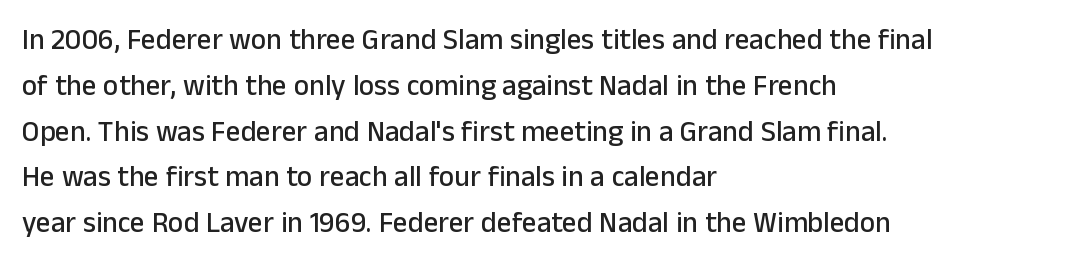
Typographically, this falls in the sans-serif category. Nobody touched the tracking dial on this one. These lines are set flush left with a ragged right edge. The specimen omits any rule beneath the text block's lines.
